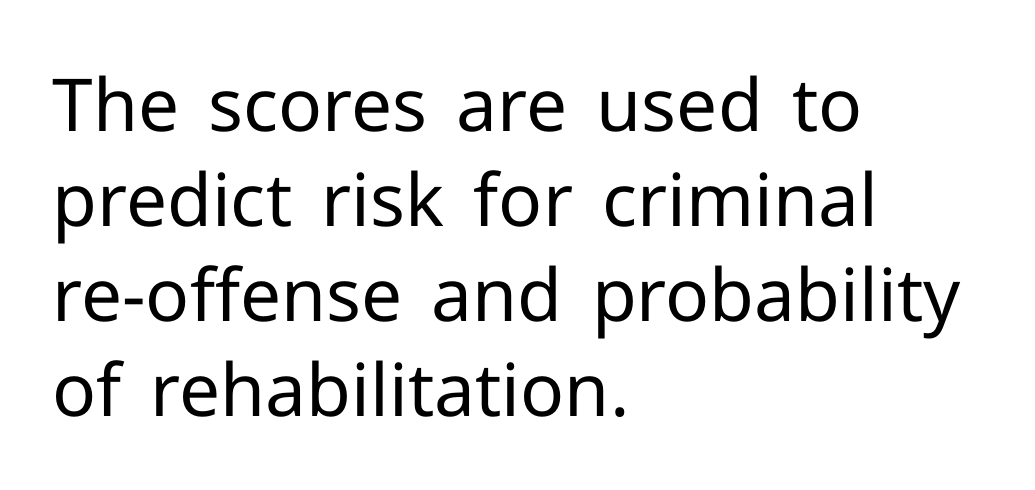
{"serif": "no", "italic": "no", "bold": "no", "weight": "regular", "width": "normal", "stroke_contrast": "low", "x_height": "medium", "monospaced": "no", "underline": "no", "align": "left", "line_spacing": "normal", "line_spacing_ratio": 1.3, "letter_spacing": "normal", "letter_spacing_em": 0.0, "glyph_px": 73}
